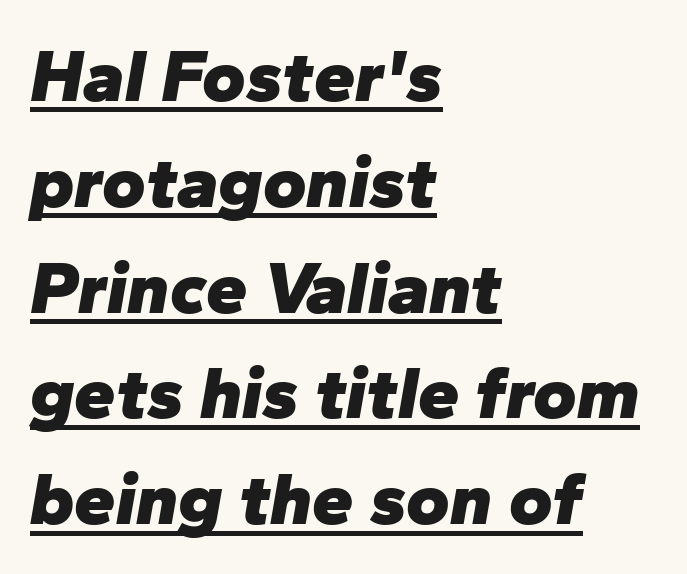
Is the letter spacing exaggerated? No — it looks like the ordinary default. Varying glyph widths throughout — classic text-font behaviour. Whoever set this chose a conventional vertical rhythm. Check the space under the baseline: a stroke is drawn there.
